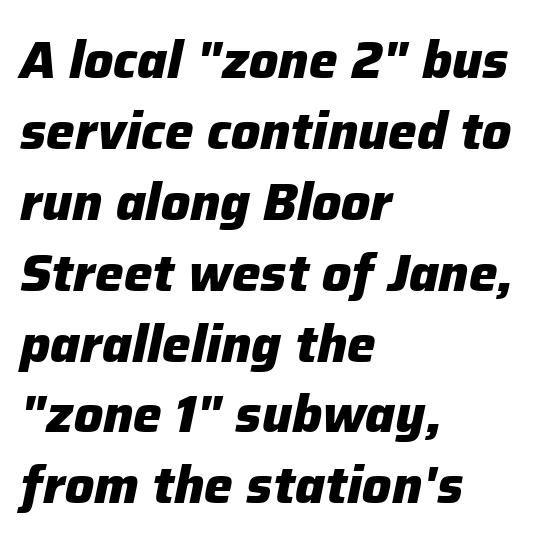
{"italic": "yes", "lean": "right", "slant_degrees": 12, "bold": "yes", "weight": "heavy", "width": "normal", "stroke_contrast": "low", "x_height": "medium", "monospaced": "no", "underline": "no", "align": "left", "line_spacing": "normal", "line_spacing_ratio": 1.39, "letter_spacing": "normal", "letter_spacing_em": 0.0, "glyph_px": 51}
